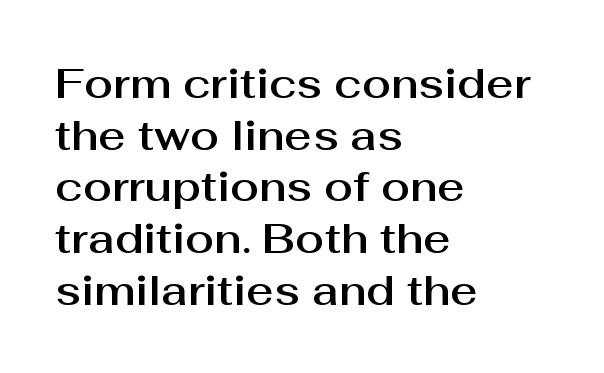
The image shows 42 px sans-serif type, upright; set left-aligned, line spacing 1.23x, normal letter spacing, not underlined; medium stroke contrast and a medium x-height.
